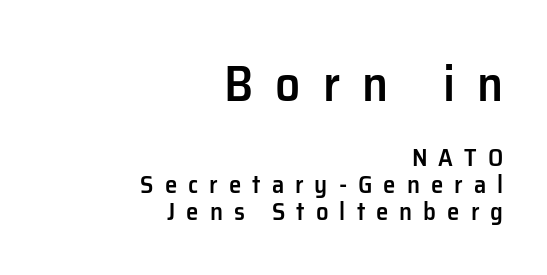
Vertical spacing — tight. Does the copy run flush right? Yes — the right margin is perfectly even. Italic? Not at all — the glyphs are vertical. Regarding serifs, this sample does without them.
